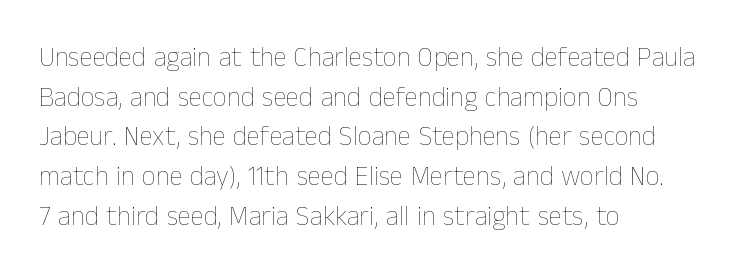
{"italic": "no", "bold": "no", "underline": "no", "align": "left", "line_spacing": "normal", "line_spacing_ratio": 1.47, "letter_spacing": "normal", "letter_spacing_em": 0.0, "glyph_px": 27}
